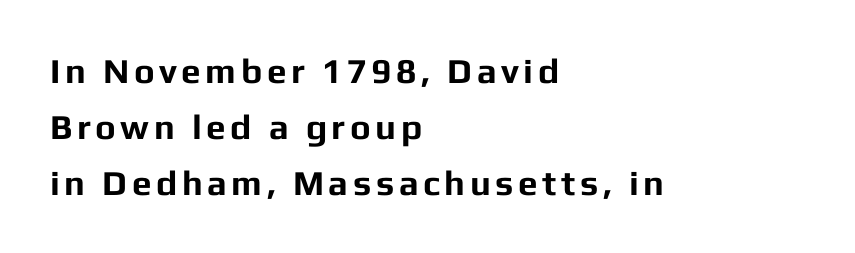
{"serif": "no", "italic": "no", "bold": "yes", "weight": "bold", "width": "normal", "stroke_contrast": "low", "x_height": "medium", "monospaced": "no", "underline": "no", "align": "left", "line_spacing": "normal", "line_spacing_ratio": 1.6, "glyph_px": 35}
